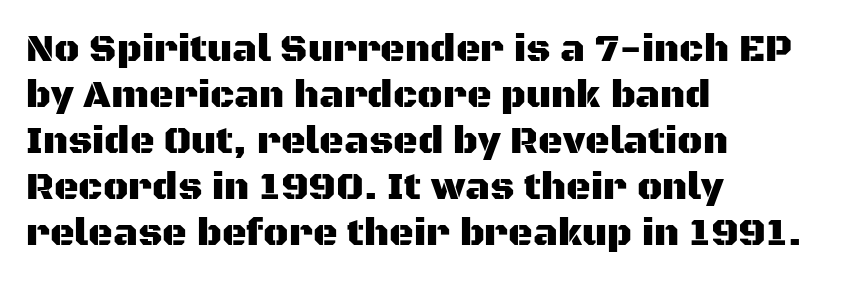
The typography opts for an upright posture over an oblique one. Spacing verdict: proportional, widths tailored to each character. The lines in this sample share a left origin and differ only in where they stop. Letter spacing: default.
